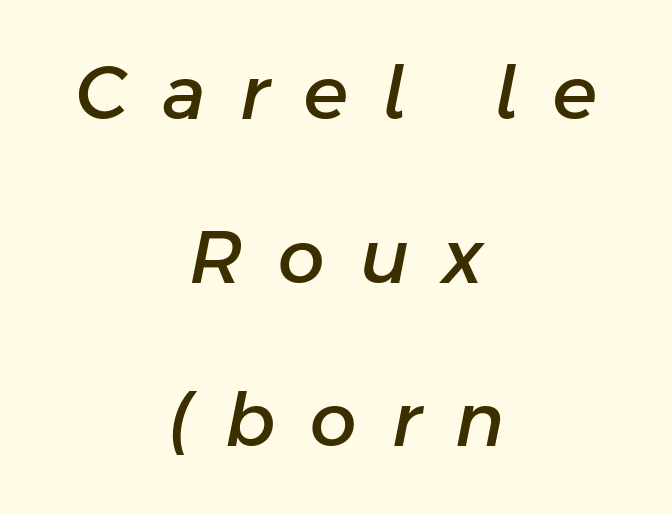
Spacing between characters has been opened up far beyond the box default. This sample has the flowing, uneven cadence of proportional lettering. If you measured baseline to baseline, you'd find a long distance. The whitespace from short lines is split evenly between both sides. Any mark beneath the type? The region is blank.
